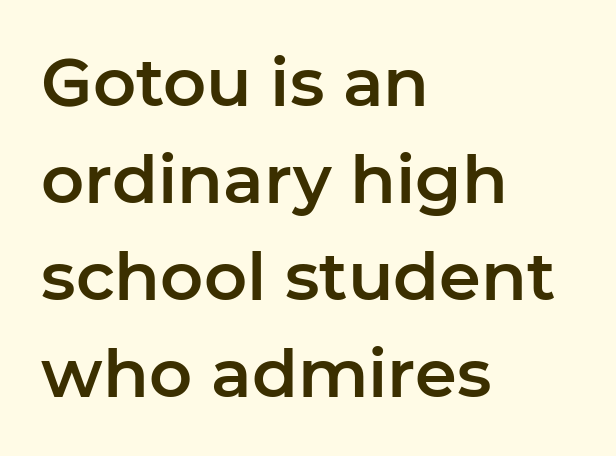
Q: Is the text italic (slanted)? A: No, it is upright.
Q: Is the typeface a serif or a sans-serif typeface? A: Sans-serif.
Q: Is the text underlined? A: No.
Q: How is the paragraph aligned? A: Left-aligned.
Q: Is the spacing between letters normal or unusually wide? A: Normal.
Q: Is the spacing between lines tight, normal or loose? A: Normal.
Q: Width (condensed, normal, or wide)? A: Normal.
Q: Stroke contrast? A: Low.
Q: x-height? A: Medium.
Q: Monospaced? A: No.
